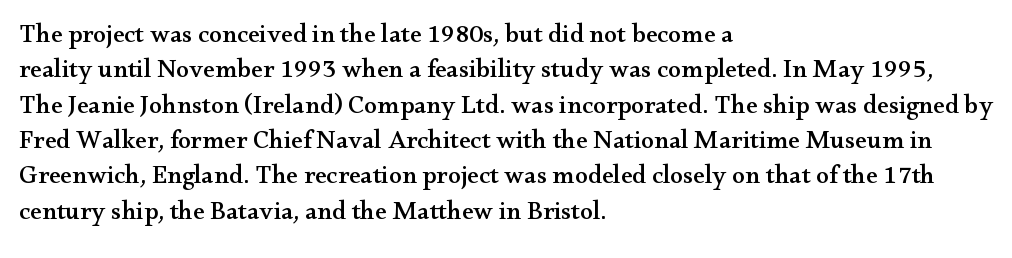
The passage shown stacks its lines at a standard gap. These lines stack with their left ends in a neat column. A roman cut, with each character standing at attention. Caption: standard tracking, unaltered. Words float on clear page, feet unadorned.
